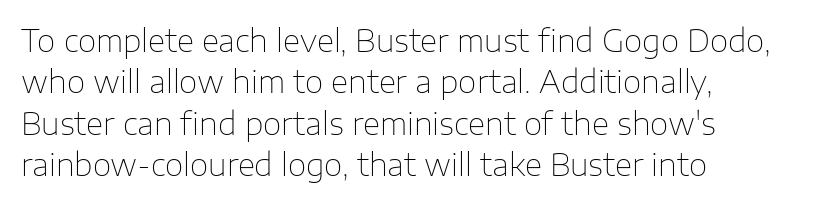
The image shows 30 px thin sans-serif type, upright; set left-aligned, normal line spacing (1.38x), normal letter spacing, not underlined; low stroke contrast and a medium x-height.
